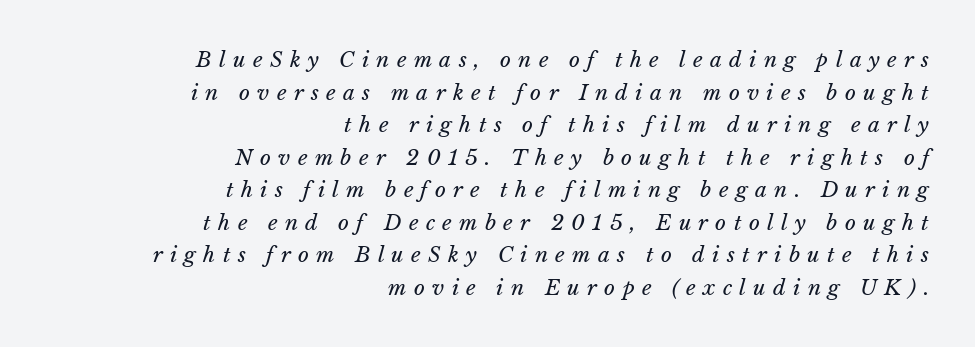
{"italic": "yes", "lean": "right", "slant_degrees": 15, "bold": "no", "underline": "no", "align": "right", "line_spacing": "normal", "line_spacing_ratio": 1.55, "letter_spacing": "wide", "letter_spacing_em": 0.35, "glyph_px": 21}
